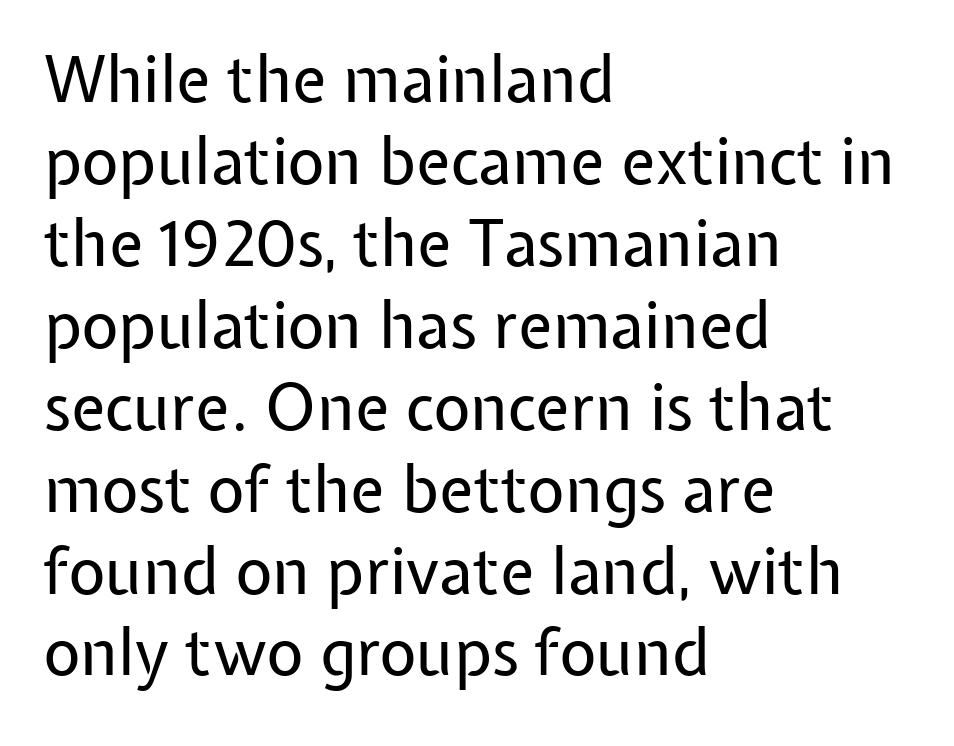
{"serif": "no", "italic": "no", "bold": "no", "weight": "regular", "width": "normal", "stroke_contrast": "low", "x_height": "medium", "monospaced": "no", "underline": "no", "align": "left", "line_spacing": "normal", "line_spacing_ratio": 1.28, "letter_spacing": "normal", "letter_spacing_em": 0.0, "glyph_px": 64}
